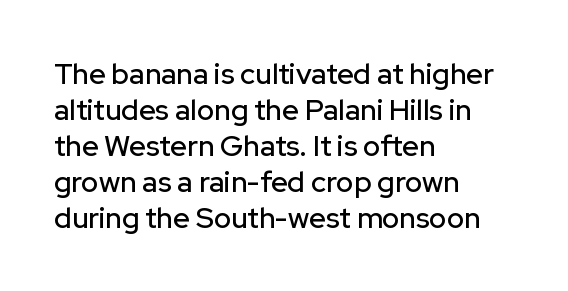
Q: Is the text italic (slanted)? A: No, it is upright.
Q: Is the typeface a serif or a sans-serif typeface? A: Sans-serif.
Q: Is the text underlined? A: No.
Q: How is the paragraph aligned? A: Left-aligned.
Q: Is the spacing between letters normal or unusually wide? A: Normal.
Q: Width (condensed, normal, or wide)? A: Normal.
Q: Stroke contrast? A: Low.
Q: x-height? A: Medium.
Q: Monospaced? A: No.
